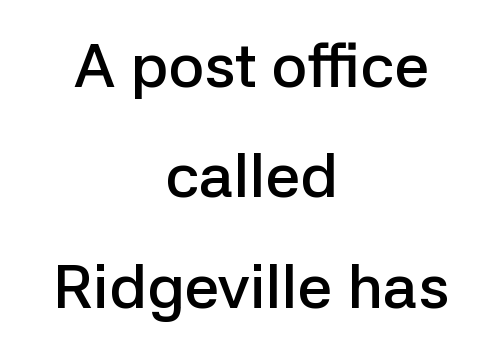
Where is the straight margin? There isn't one; the lines are centered. Grotesque or geometric, the face here clearly has no serifs. Is this a fixed-width face? No — the glyphs have proportional, varying widths. The typesetting leans somewhat heavy: a semibold. What stands out about the letter spacing? Nothing — it is the standard amount.
